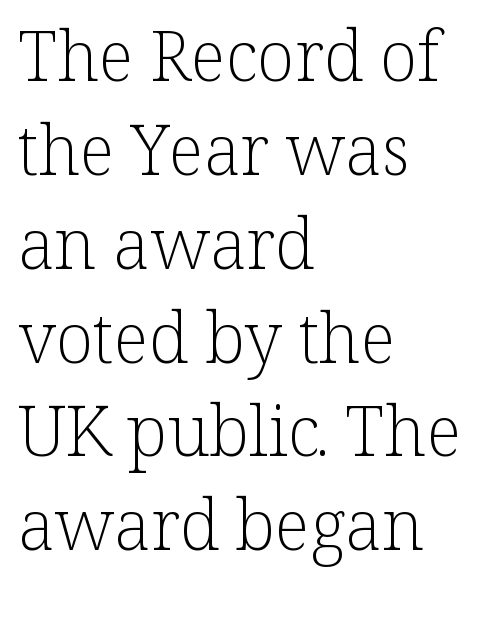
Each new line begins a customary step beneath the previous one. The letters stand upright; this is a roman face. The passage shown is typed in a proportional face where columns would drift. You could call the tracking neutral — neither tight nor loose. The letterforms sit at book weight or below.
